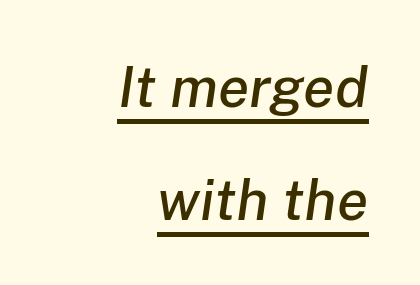
Q: Is the text italic (slanted)? A: Yes, it leans right by about 8 degrees.
Q: Is the text underlined? A: Yes.
Q: How is the paragraph aligned? A: Right-aligned.
Q: Is the spacing between letters normal or unusually wide? A: Normal.
Q: Is the spacing between lines tight, normal or loose? A: Loose.
Q: Width (condensed, normal, or wide)? A: Normal.
Q: Stroke contrast? A: Low.
Q: x-height? A: Medium.
Q: Monospaced? A: No.
